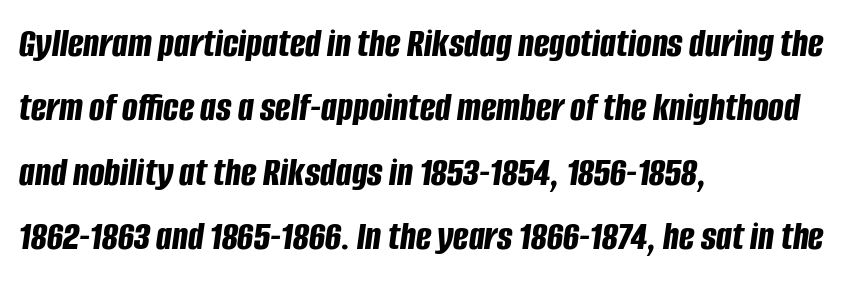
Which margin do the lines hug? The left one — the right edge is uneven. The gaps between neighbouring characters are ordinary and unremarkable. One glance says typical: line gaps are just what's usual. A clean baseline with only descenders dipping below it. Compared with an ordinary text face, these strokes are far heavier — a full bold.
